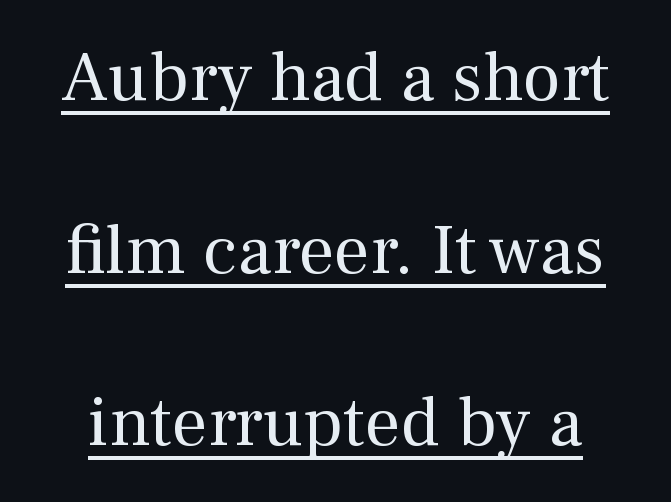
The image shows 71 px regular-weight serif type, upright; set loose line spacing (2.43x), normal letter spacing, underlined; medium stroke contrast and a medium x-height.
